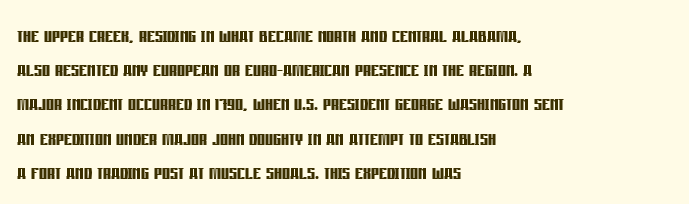
{"italic": "no", "bold": "yes", "underline": "no", "align": "left", "line_spacing": "normal", "line_spacing_ratio": 1.37, "letter_spacing": "normal", "letter_spacing_em": 0.0, "glyph_px": 25}
